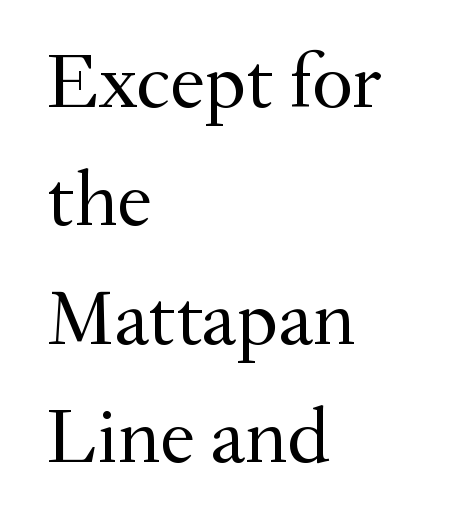
The image shows 79 px regular-weight serif type, upright; set left-aligned, normal line spacing (1.5x), normal letter spacing, not underlined; medium stroke contrast and a small x-height.
